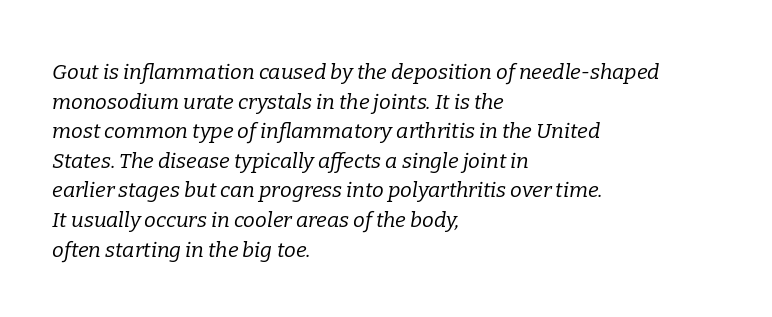
Q: Is the text bold? A: No.
Q: Is the text italic (slanted)? A: Yes, it leans right by about 9 degrees.
Q: Is the text underlined? A: No.
Q: How is the paragraph aligned? A: Left-aligned.
Q: Is the spacing between letters normal or unusually wide? A: Normal.
Q: Is the spacing between lines tight, normal or loose? A: Normal.
